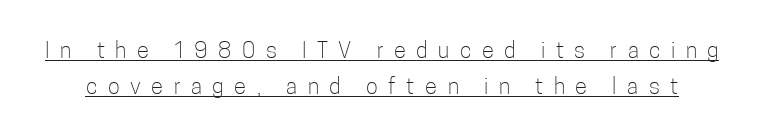
Letters have the restrained weight of plain body copy at most. Here the glyphs are tracked loosely, breaking word shapes into spaced letters. A continuous stroke trails under the words, as in a hyperlink. It's the straight-up-and-down kind of type. The rendering uses a moderate line-height, typical for paragraphs.
